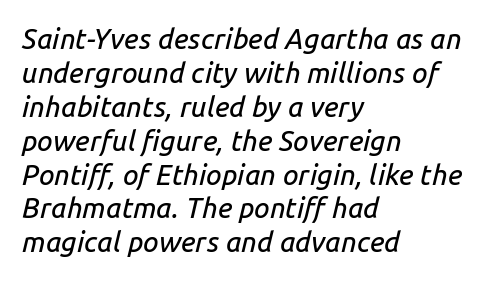
{"italic": "yes", "lean": "right", "slant_degrees": 14, "width": "normal", "stroke_contrast": "low", "x_height": "medium", "monospaced": "no", "underline": "no", "align": "left", "line_spacing_ratio": 1.21, "letter_spacing": "normal", "letter_spacing_em": 0.0, "glyph_px": 28}
